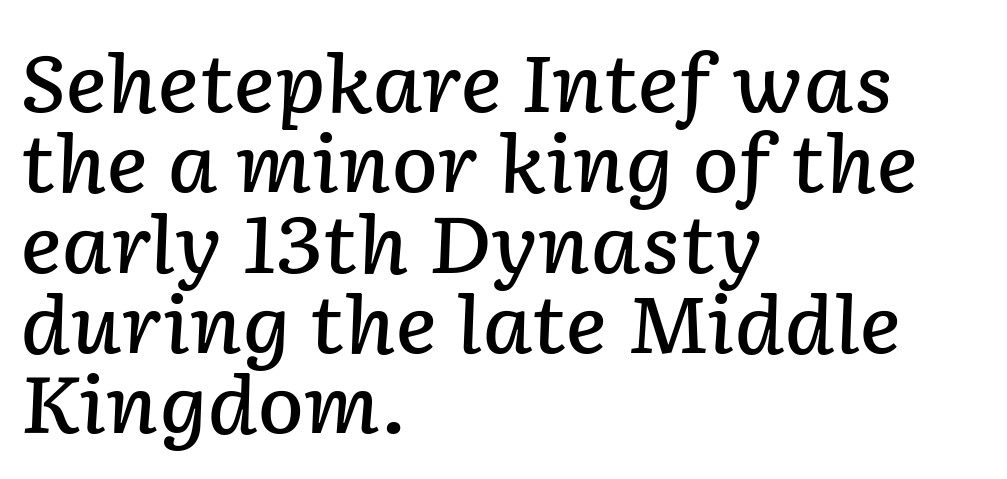
The image shows 78 px semibold type, italic (leaning right); set left-aligned, tight line spacing (1.03x), normal letter spacing, not underlined; low stroke contrast and a medium x-height.
